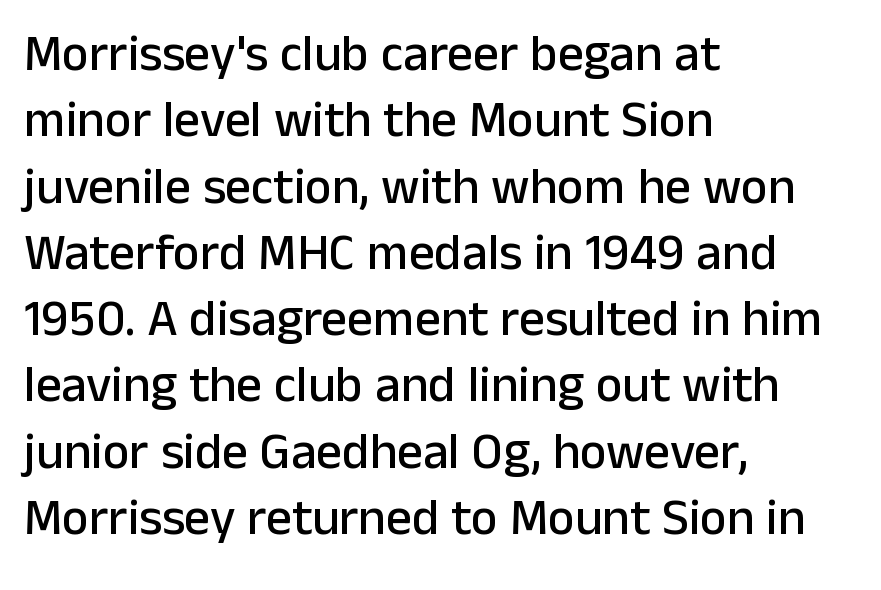
This sample uses an upright cut, with every glyph sitting square on the baseline. Just letters on the line, the space beneath them empty. The rendering uses natural spacing where letterforms have individual widths. Observe the ordinary spacing: letters are neighbours, not strangers. Vertical spacing — default. Each letter's strokes conclude bluntly, with no projecting serifs.
